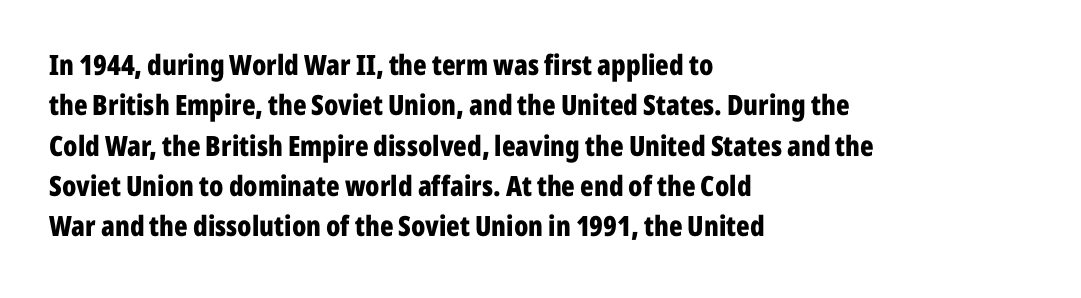
Q: Is the text bold? A: Yes.
Q: Is the text italic (slanted)? A: No, it is upright.
Q: Is the typeface a serif or a sans-serif typeface? A: Sans-serif.
Q: Is the text underlined? A: No.
Q: How is the paragraph aligned? A: Left-aligned.
Q: Is the spacing between letters normal or unusually wide? A: Normal.
Q: Is the spacing between lines tight, normal or loose? A: Normal.
Q: Width (condensed, normal, or wide)? A: Condensed.
Q: Stroke contrast? A: Low.
Q: x-height? A: Medium.
Q: Monospaced? A: No.
